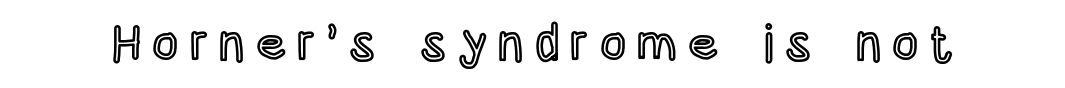
A bare baseline throughout the passage. Ascenders rise straight up at ninety degrees. You could only call the tracking loose — the letters float apart. Looks like regular typesetting: each glyph gets only the width it needs.
